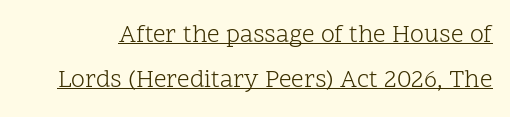
Q: Is the text bold? A: No.
Q: Is the text italic (slanted)? A: No, it is upright.
Q: Is the text underlined? A: Yes.
Q: Is the spacing between letters normal or unusually wide? A: Normal.
